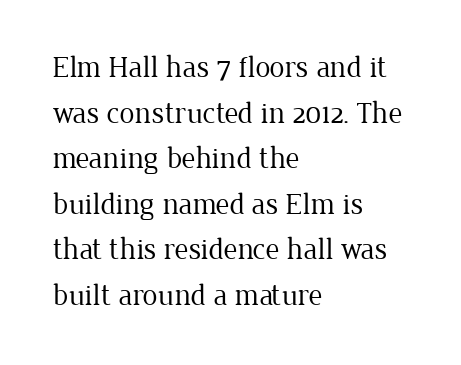
{"serif": "yes", "italic": "no", "bold": "no", "weight": "regular", "width": "normal", "stroke_contrast": "low", "x_height": "medium", "monospaced": "no", "underline": "no", "align": "left", "line_spacing": "normal", "line_spacing_ratio": 1.52, "letter_spacing": "normal", "letter_spacing_em": 0.0, "glyph_px": 30}
